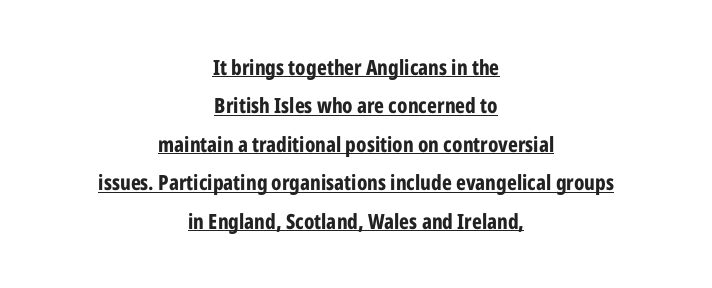
The lines are quadded center. You could call the tracking neutral — neither tight nor loose. The specimen includes a rule beneath the text block's lines. If you drew a line through each stem, it would be perfectly vertical. How heavy is the stroke? Heavy — this is a bold.
